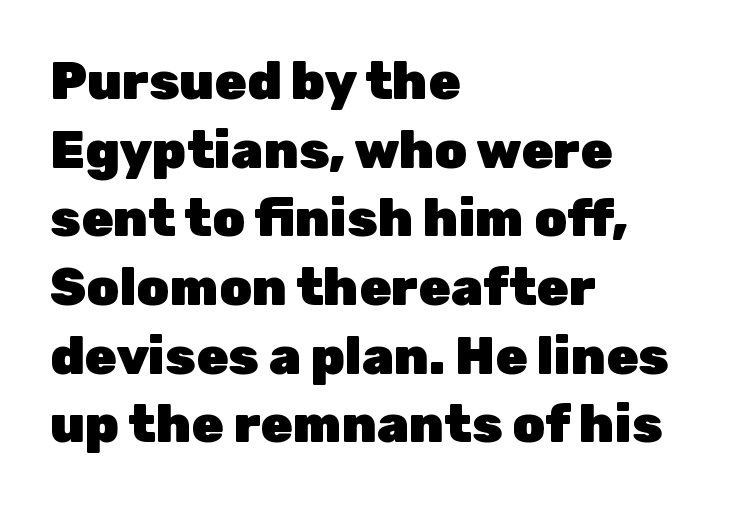
Stroke terminals: plain, sans-serif. The vertical gap from one line to the next is medium. Ordinary non-slanted type is in use. Here the glyphs are tracked normally, forming tight word shapes.
